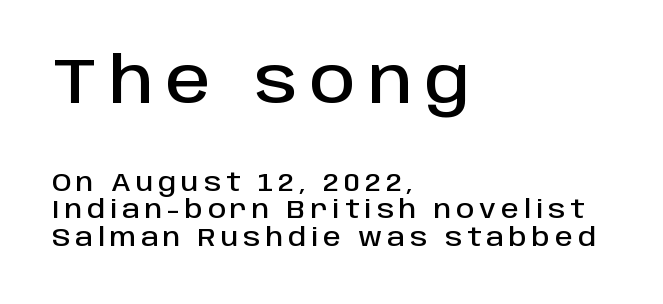
The image shows 63 px sans-serif type, upright; set left-aligned, tight line spacing (1.09x), unusually wide letter spacing (+0.2 em), not underlined; the first (top) block is 2.52x larger; low stroke contrast and a large x-height.
